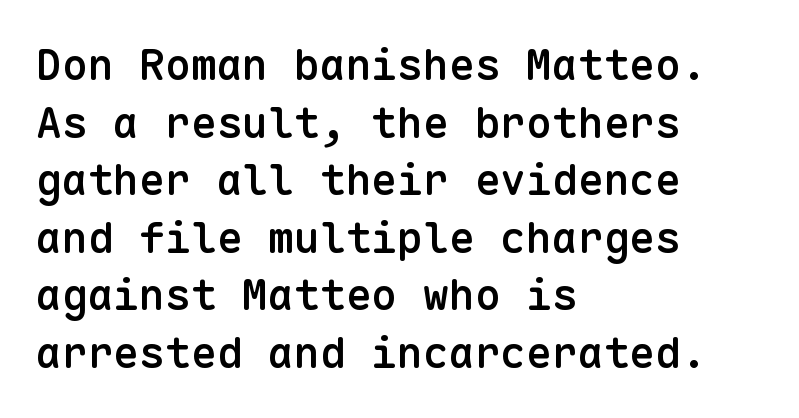
The image shows 43 px semibold sans-serif type, upright, monospaced; set left-aligned, normal line spacing (1.34x), normal letter spacing, not underlined; low stroke contrast and a medium x-height.
